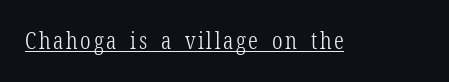
This reads as an unemphasized weight, regular at the heaviest. A typographer would call this underscored text. Posture: upright roman.
